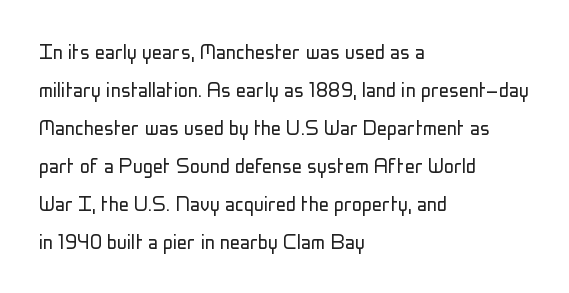
Q: Is the text bold? A: No.
Q: Is the text italic (slanted)? A: No, it is upright.
Q: Is the text underlined? A: No.
Q: How is the paragraph aligned? A: Left-aligned.
Q: Is the spacing between letters normal or unusually wide? A: Normal.
Q: Is the spacing between lines tight, normal or loose? A: Normal.
